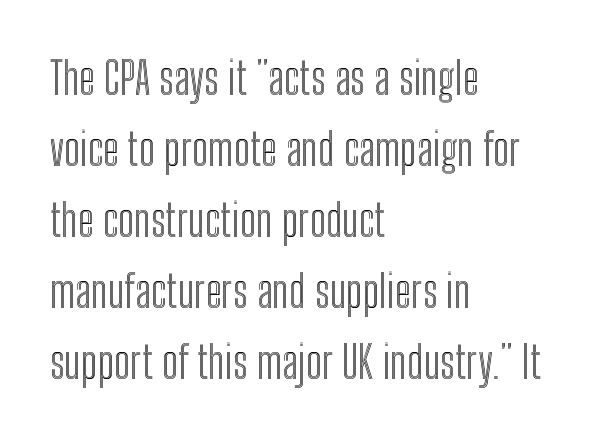
The horizontal fit of the characters is conventional and even. You can tell it's not italic because the verticals are truly vertical. Is the block centered? No — it sits flush against the left margin. The rendering uses natural spacing where letterforms have individual widths.
